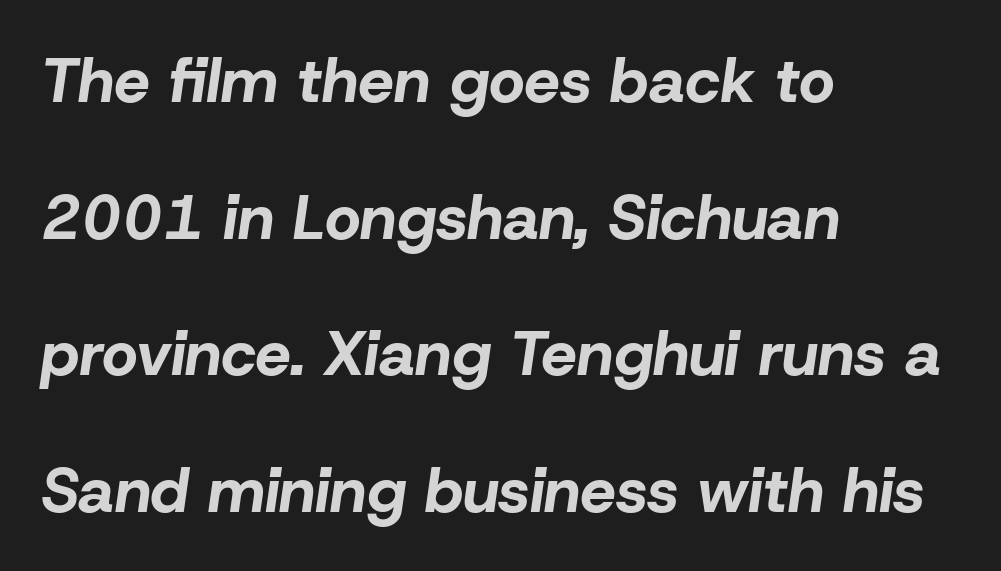
Q: Is the text bold? A: Yes.
Q: Is the text italic (slanted)? A: Yes, it leans right by about 8 degrees.
Q: Is the text underlined? A: No.
Q: How is the paragraph aligned? A: Left-aligned.
Q: Is the spacing between letters normal or unusually wide? A: Normal.
Q: Is the spacing between lines tight, normal or loose? A: Loose.
Q: Width (condensed, normal, or wide)? A: Normal.
Q: Stroke contrast? A: Low.
Q: x-height? A: Medium.
Q: Monospaced? A: No.
